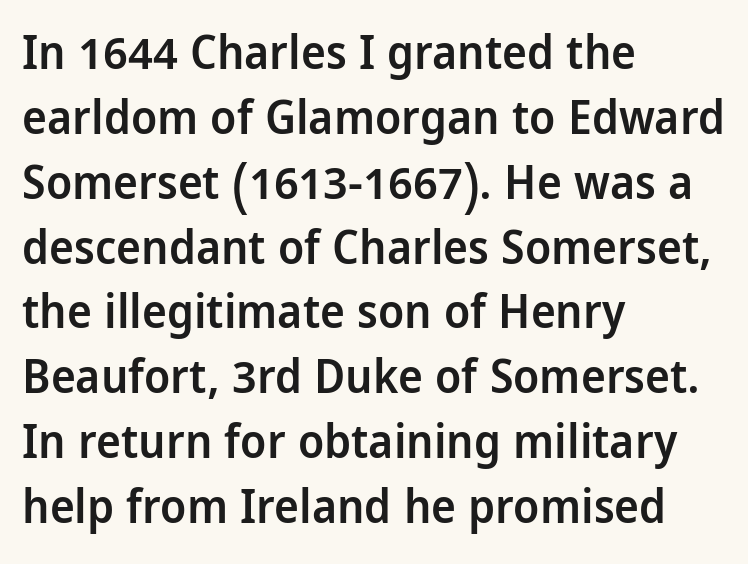
The image shows 47 px semibold, condensed sans-serif type, upright; set left-aligned, normal line spacing (1.38x), normal letter spacing, not underlined; low stroke contrast and a large x-height.
